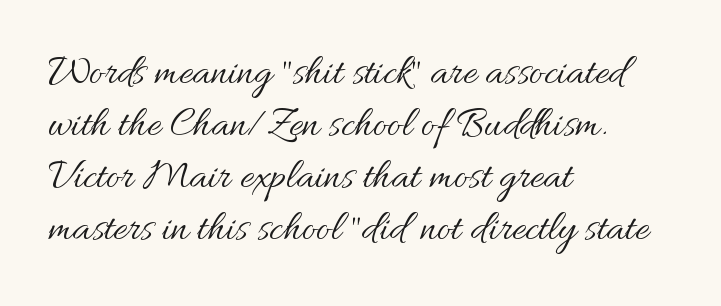
The image shows 42 px regular-weight type; set left-aligned, line spacing 1.24x, normal letter spacing, not underlined; medium stroke contrast and a small x-height.
